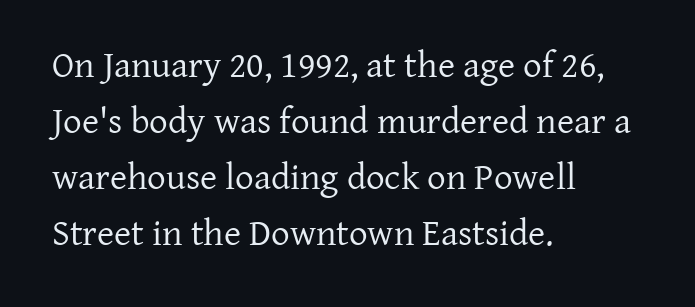
Tracking here is standard; glyphs follow each other at the usual distance. Nothing heavy about these letters — not bold at all. If you drew a line through each stem, it would be perfectly vertical. Little horizontal feet cap the strokes, marking this as serif type. Check under the words: just untouched page.
